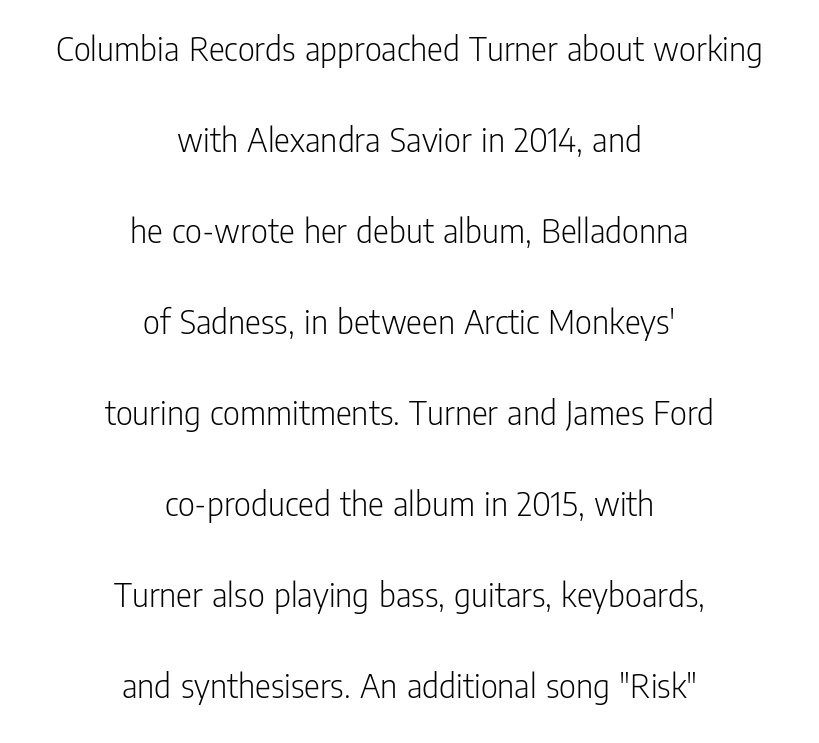
The image shows 37 px light, condensed sans-serif type, upright; set centered, loose line spacing (2.46x), normal letter spacing, not underlined; low stroke contrast and a medium x-height.
